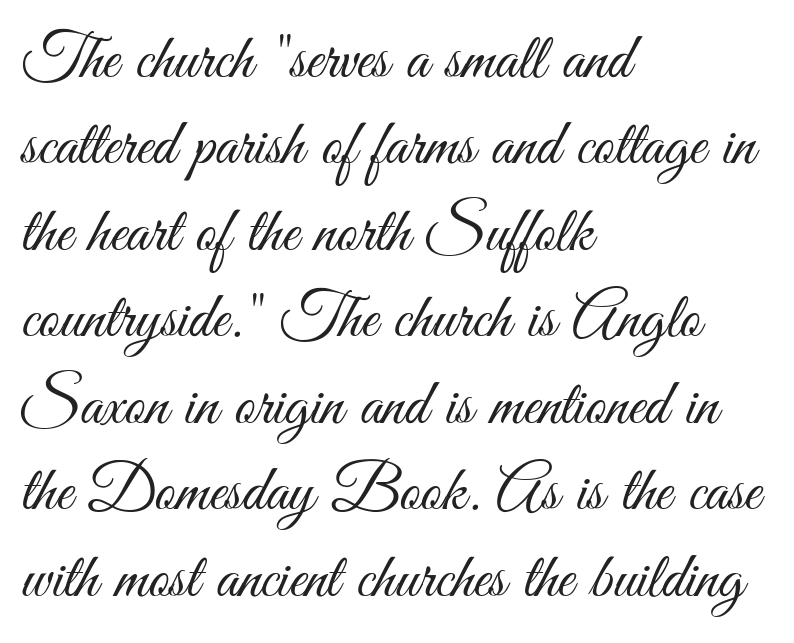
The image shows 65 px light, condensed sans-serif type; set left-aligned, normal line spacing (1.33x), normal letter spacing, not underlined; medium stroke contrast and a small x-height.
